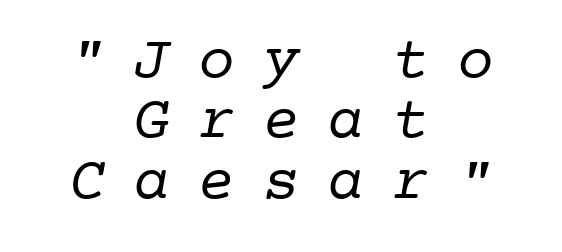
Q: Is the text bold? A: No.
Q: Is the typeface a serif or a sans-serif typeface? A: Serif.
Q: Is the text underlined? A: No.
Q: How is the paragraph aligned? A: Centered.
Q: Is the spacing between letters normal or unusually wide? A: Unusually wide.
Q: Is the spacing between lines tight, normal or loose? A: Tight.
Q: Width (condensed, normal, or wide)? A: Normal.
Q: Stroke contrast? A: Low.
Q: x-height? A: Medium.
Q: Monospaced? A: Yes.
